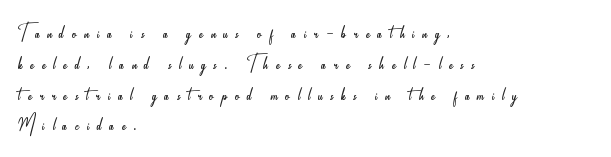
The image shows 27 px text type; set left-aligned, tight line spacing (1.14x), unusually wide letter spacing (+0.29 em), not underlined.
